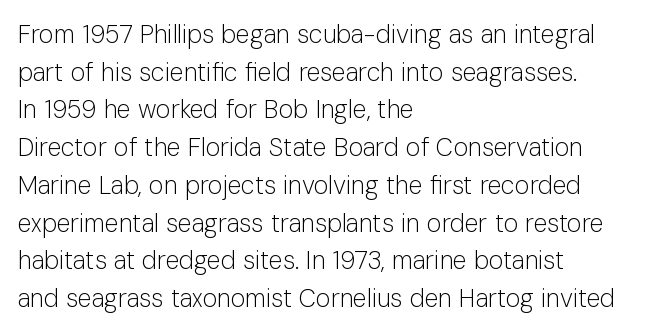
The image shows 25 px text type, upright; set left-aligned, normal line spacing (1.51x), normal letter spacing, not underlined.
